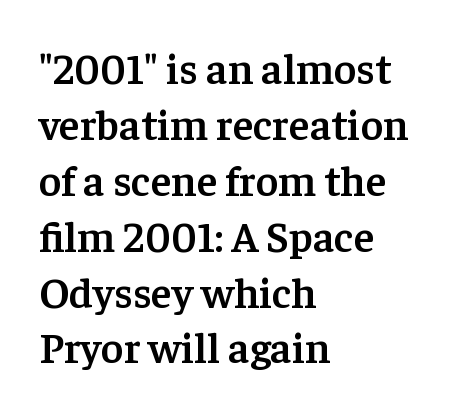
The image shows 43 px semibold serif type, upright; set left-aligned, normal line spacing (1.3x), normal letter spacing, not underlined; low stroke contrast and a medium x-height.
